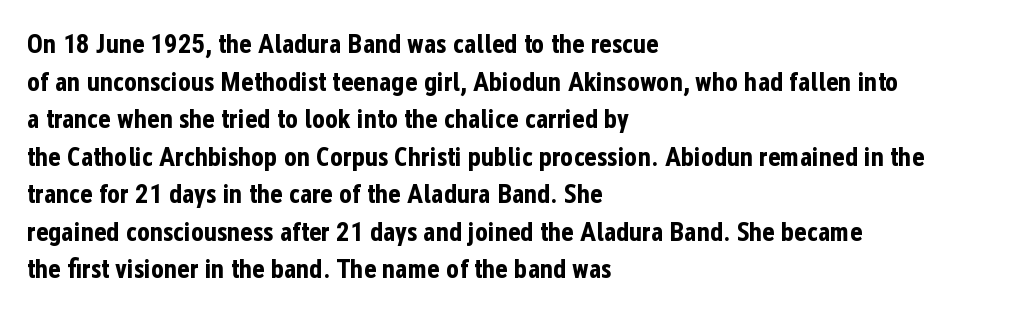
Q: Is the text bold? A: Yes.
Q: Is the text italic (slanted)? A: No, it is upright.
Q: Is the text underlined? A: No.
Q: How is the paragraph aligned? A: Left-aligned.
Q: Is the spacing between letters normal or unusually wide? A: Normal.
Q: Is the spacing between lines tight, normal or loose? A: Normal.
